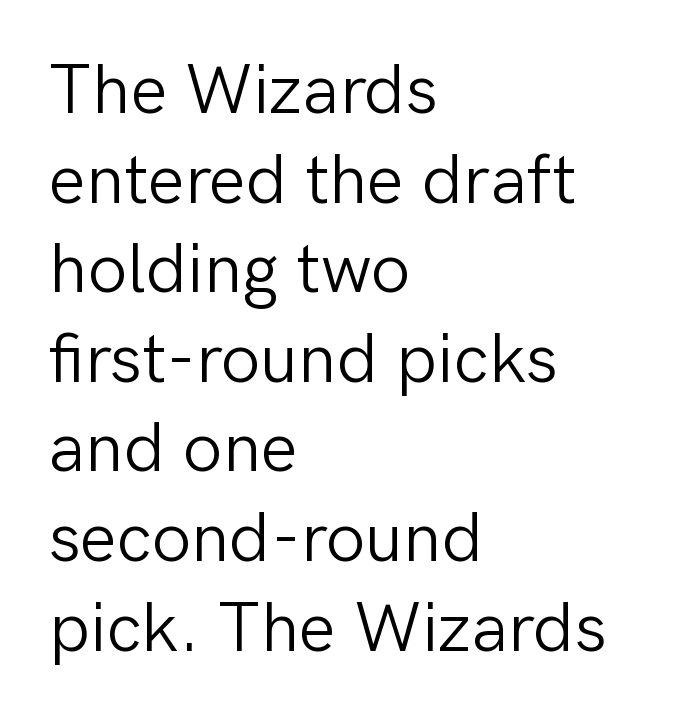
Q: Is the text bold? A: No.
Q: Is the text italic (slanted)? A: No, it is upright.
Q: Is the typeface a serif or a sans-serif typeface? A: Sans-serif.
Q: Is the text underlined? A: No.
Q: How is the paragraph aligned? A: Left-aligned.
Q: Is the spacing between letters normal or unusually wide? A: Normal.
Q: Is the spacing between lines tight, normal or loose? A: Normal.
Q: Width (condensed, normal, or wide)? A: Normal.
Q: Stroke contrast? A: Low.
Q: x-height? A: Medium.
Q: Monospaced? A: No.
